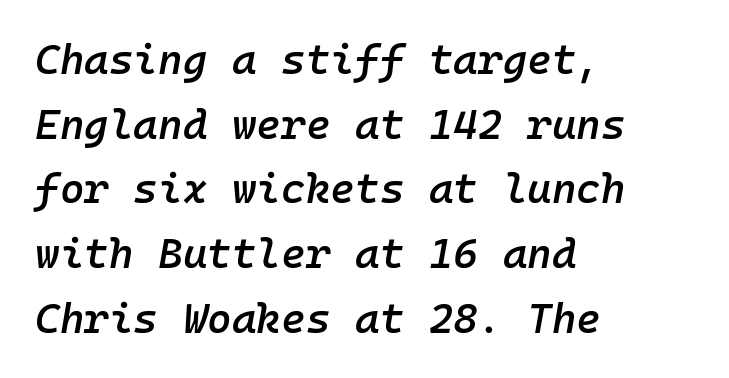
Glance below the letters and you will spot only blank space. Caption: semibold face, moderately heavy strokes. The lines are quadded left. These lines sit exactly where default settings would place them. Designer's note — italics engaged.
